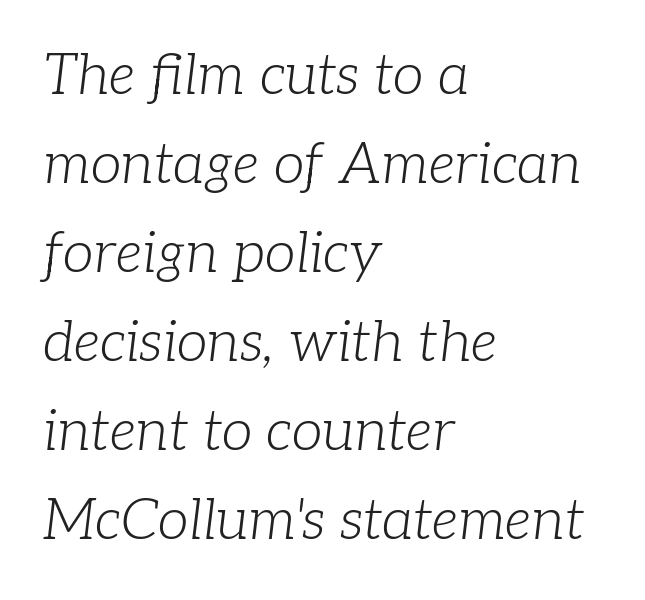
{"serif": "yes", "italic": "yes", "lean": "right", "slant_degrees": 7, "bold": "no", "weight": "light", "width": "normal", "stroke_contrast": "low", "x_height": "medium", "monospaced": "no", "underline": "no", "align": "left", "line_spacing": "normal", "line_spacing_ratio": 1.59, "letter_spacing": "normal", "letter_spacing_em": 0.0, "glyph_px": 56}
